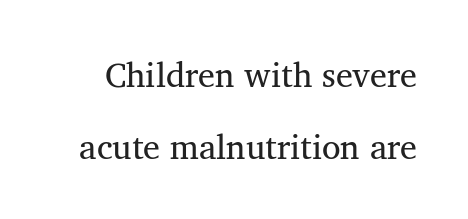
Q: Is the text bold? A: No.
Q: Is the typeface a serif or a sans-serif typeface? A: Serif.
Q: Is the text underlined? A: No.
Q: Is the spacing between letters normal or unusually wide? A: Normal.
Q: Is the spacing between lines tight, normal or loose? A: Loose.
Q: Width (condensed, normal, or wide)? A: Normal.
Q: Stroke contrast? A: Medium.
Q: x-height? A: Medium.
Q: Monospaced? A: No.
